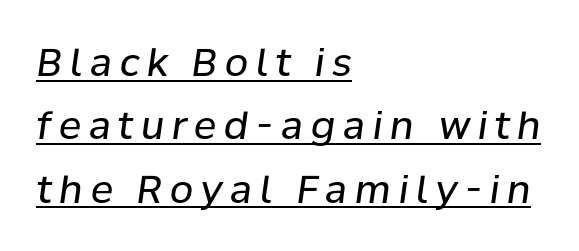
{"italic": "yes", "lean": "right", "slant_degrees": 8, "bold": "no", "weight": "regular", "width": "normal", "stroke_contrast": "low", "x_height": "medium", "monospaced": "no", "underline": "yes", "align": "left", "line_spacing": "normal", "line_spacing_ratio": 1.67, "letter_spacing": "wide", "letter_spacing_em": 0.2, "glyph_px": 38}
